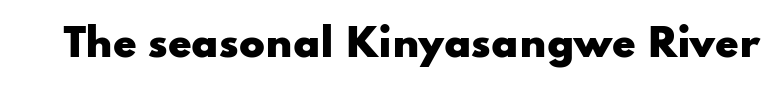
{"serif": "no", "italic": "no", "bold": "yes", "weight": "heavy", "width": "wide", "stroke_contrast": "low", "x_height": "small", "monospaced": "no", "underline": "no", "letter_spacing": "normal", "letter_spacing_em": 0.0, "glyph_px": 38}
